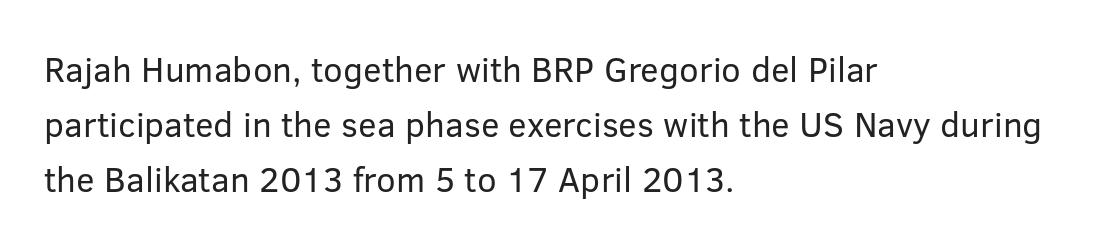
The image shows 35 px regular-weight sans-serif type, upright; set left-aligned, normal line spacing (1.57x), normal letter spacing, not underlined; low stroke contrast and a medium x-height.
